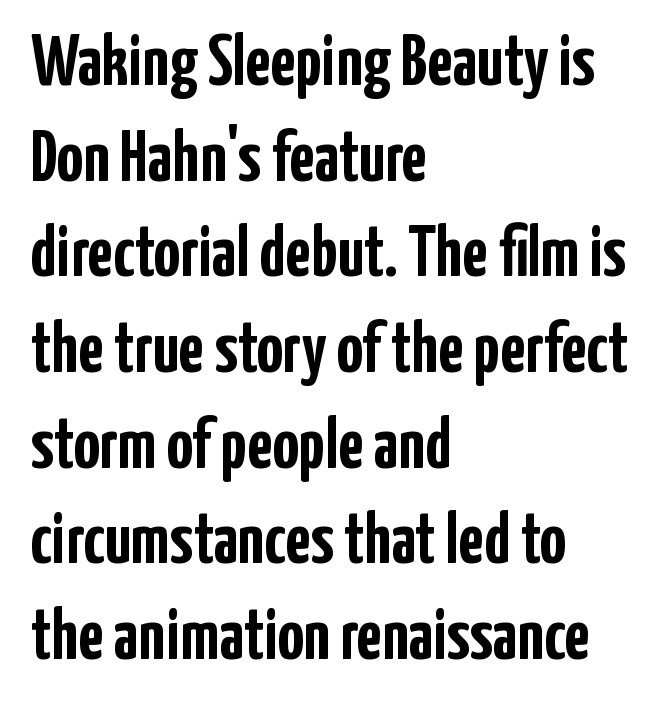
{"serif": "no", "italic": "no", "bold": "yes", "weight": "semibold", "width": "condensed", "stroke_contrast": "low", "x_height": "medium", "monospaced": "no", "underline": "no", "align": "left", "line_spacing": "normal", "line_spacing_ratio": 1.31, "letter_spacing": "normal", "letter_spacing_em": 0.0, "glyph_px": 73}
